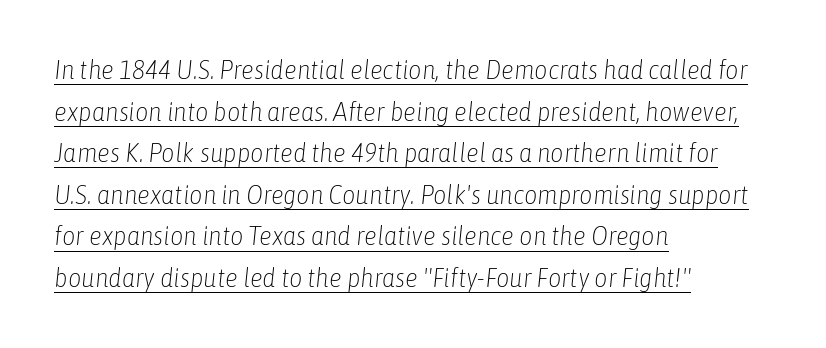
{"italic": "yes", "lean": "right", "slant_degrees": 6, "bold": "no", "underline": "yes", "align": "left", "line_spacing": "normal", "line_spacing_ratio": 1.6, "letter_spacing": "normal", "letter_spacing_em": 0.0, "glyph_px": 26}
